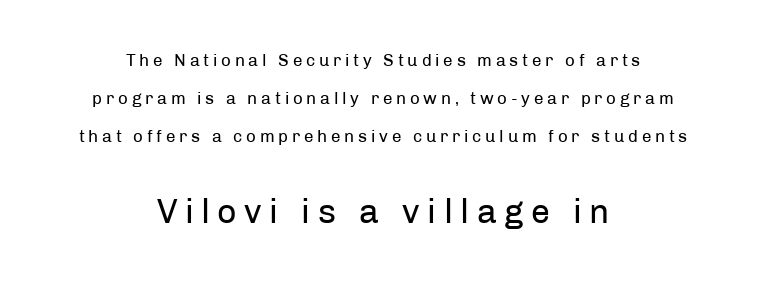
Notice how the stems are strictly vertical — no italics here. Note the varied advance widths — an 'i' is clearly narrower than an 'm'. Bare-footed words on every line. The setting favours the middle, as headings and verse often do. Typesetter's note — lower block bumped up in size, upper block left smaller.
